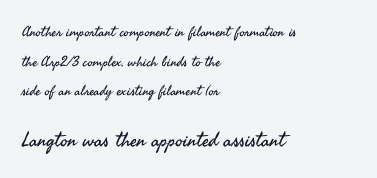
The gaps between neighbouring characters are ordinary and unremarkable. Notice how the passage keeps a crisp vertical edge on the left only. Stems and bowls with no extra thickness — not bold. The glyphs are unaccompanied by any horizontal stroke below them.
